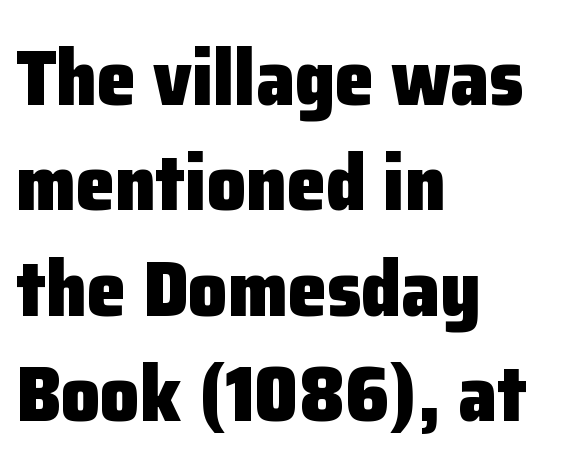
Caption: standard tracking, unaltered. These lines are set flush left with a ragged right edge. One glance says typical: line gaps are just what's usual. Is this a fixed-width face? No — the glyphs have proportional, varying widths.
